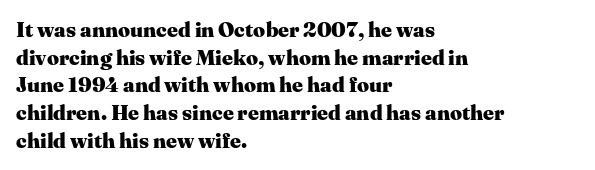
It's the straight-up-and-down kind of type. The words here are not underlined. Summary of vertical rhythm: regular, with standard interline spacing. Alignment: flush left. The rendering keeps characters at their native spacing.
